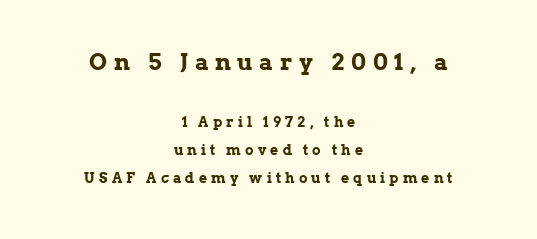
The image shows 23 px bold type, upright; set centered, loose line spacing (1.99x), unusually wide letter spacing (+0.3 em), not underlined; the first (top) block is 1.64x larger.
